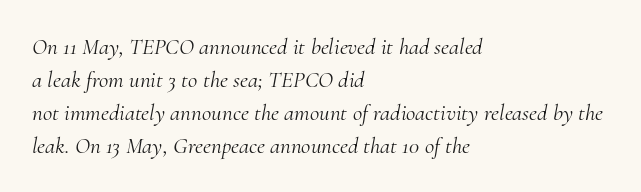
Q: Is the text bold? A: No.
Q: Is the text italic (slanted)? A: Yes, it leans right by about 10 degrees.
Q: Is the text underlined? A: No.
Q: How is the paragraph aligned? A: Left-aligned.
Q: Is the spacing between letters normal or unusually wide? A: Normal.
Q: Is the spacing between lines tight, normal or loose? A: Normal.
